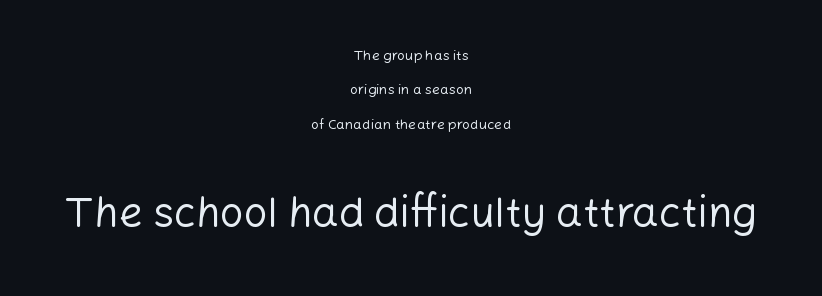
The image shows 42 px regular-weight sans-serif type, upright; set centered, loose line spacing (2.45x), normal letter spacing, not underlined; the second (bottom) block is 3.0x larger; low stroke contrast and a medium x-height.
